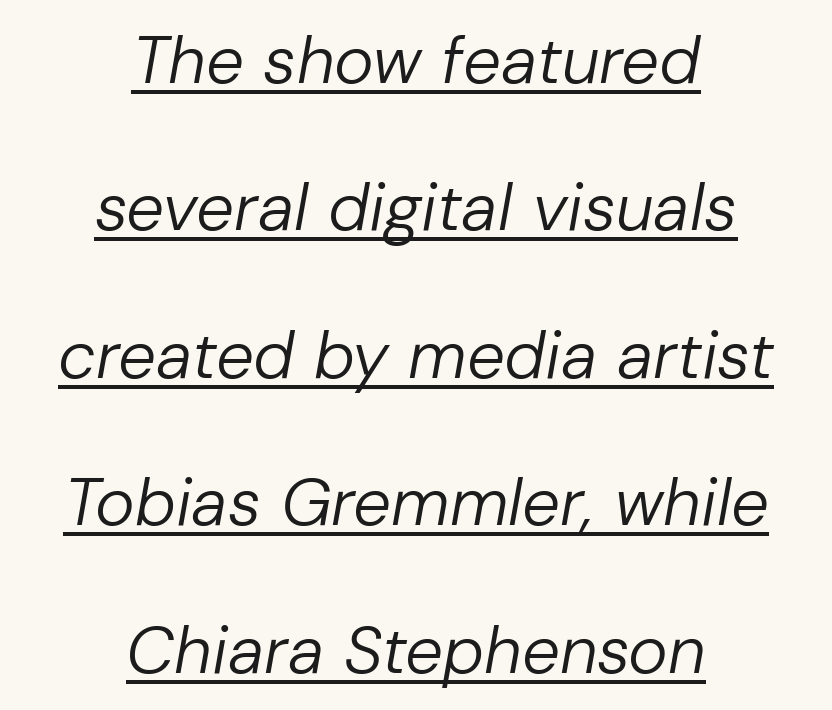
Q: Is the text bold? A: No.
Q: Is the text italic (slanted)? A: Yes, it leans right by about 10 degrees.
Q: Is the text underlined? A: Yes.
Q: How is the paragraph aligned? A: Centered.
Q: Is the spacing between letters normal or unusually wide? A: Normal.
Q: Is the spacing between lines tight, normal or loose? A: Loose.
Q: Width (condensed, normal, or wide)? A: Normal.
Q: Stroke contrast? A: Low.
Q: x-height? A: Medium.
Q: Monospaced? A: No.
